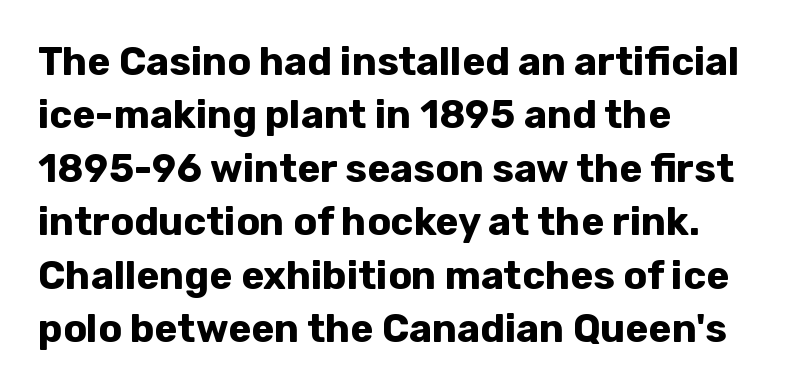
Q: Is the text bold? A: Yes.
Q: Is the text italic (slanted)? A: No, it is upright.
Q: Is the typeface a serif or a sans-serif typeface? A: Sans-serif.
Q: Is the text underlined? A: No.
Q: How is the paragraph aligned? A: Left-aligned.
Q: Is the spacing between letters normal or unusually wide? A: Normal.
Q: Is the spacing between lines tight, normal or loose? A: Normal.
Q: Width (condensed, normal, or wide)? A: Normal.
Q: Stroke contrast? A: Low.
Q: x-height? A: Medium.
Q: Monospaced? A: No.
